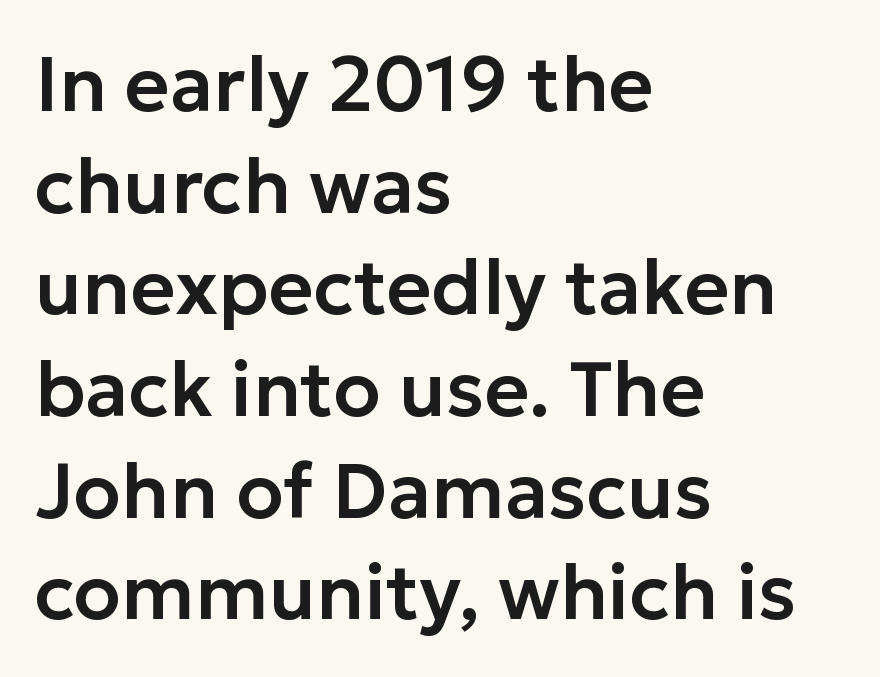
The specimen reads as upright at a glance. Baseline-to-baseline distance is the conventional proportion of letter height. The rendering uses natural spacing where letterforms have individual widths. Type without underlining.
